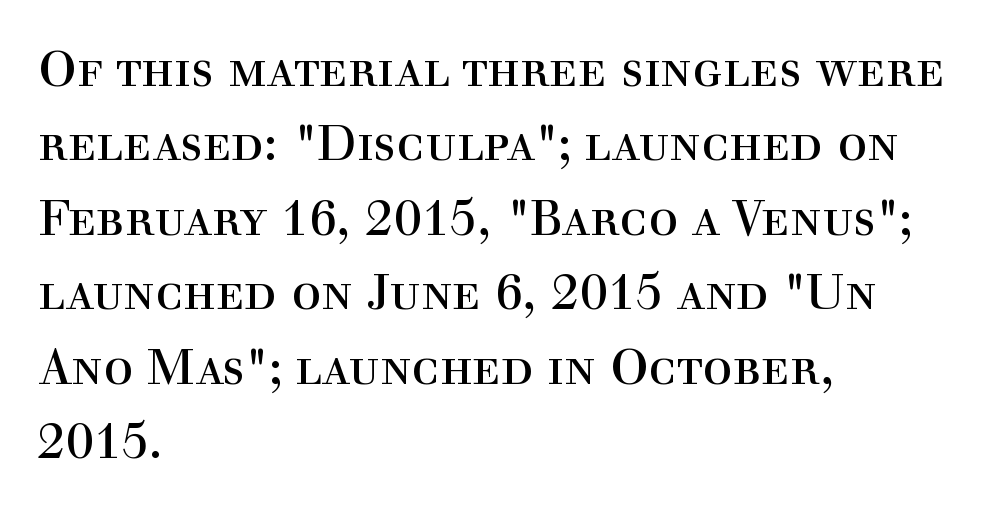
{"serif": "yes", "italic": "no", "bold": "no", "weight": "regular", "width": "normal", "x_height": "medium", "monospaced": "no", "underline": "no", "align": "left", "line_spacing": "normal", "line_spacing_ratio": 1.49, "letter_spacing": "normal", "letter_spacing_em": 0.0, "glyph_px": 50}
